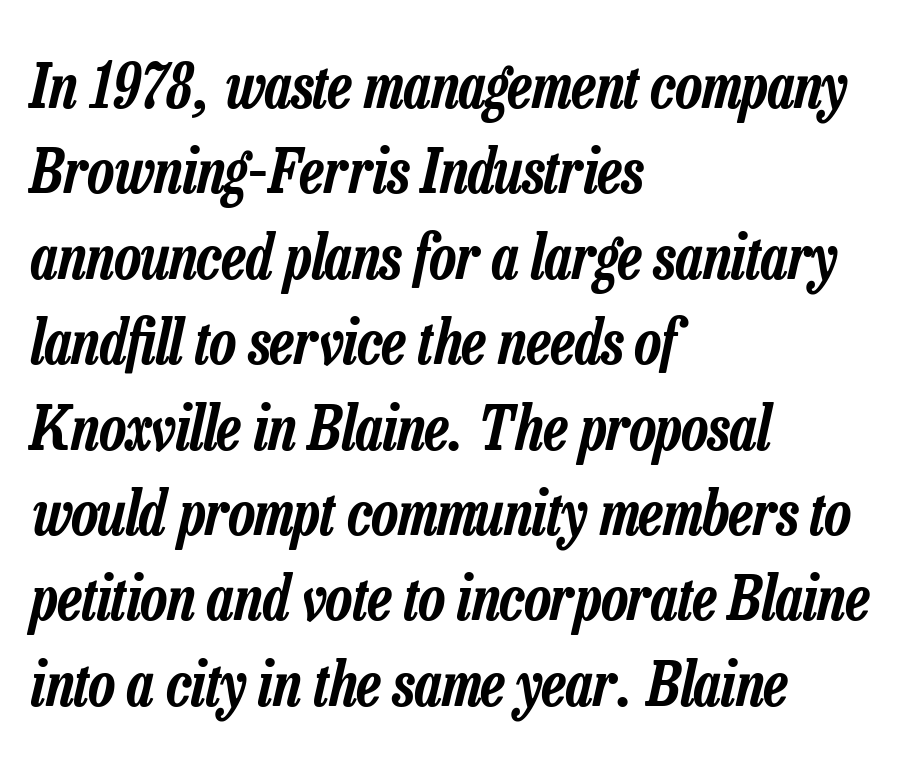
{"italic": "yes", "lean": "right", "slant_degrees": 13, "width": "condensed", "stroke_contrast": "low", "x_height": "medium", "monospaced": "no", "underline": "no", "align": "left", "line_spacing": "normal", "line_spacing_ratio": 1.4, "letter_spacing": "normal", "letter_spacing_em": 0.0, "glyph_px": 61}
